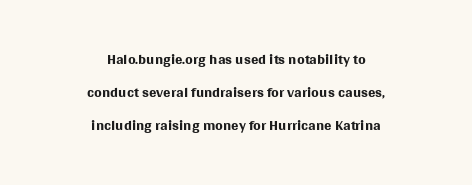
{"italic": "no", "bold": "no", "underline": "no", "align": "center", "line_spacing": "normal", "line_spacing_ratio": 1.51, "letter_spacing": "normal", "letter_spacing_em": 0.0, "glyph_px": 22}
